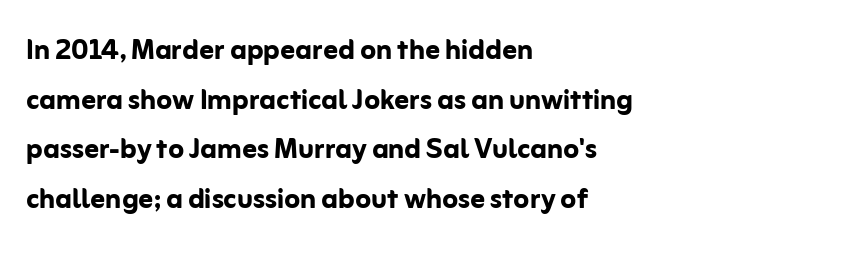
Q: Is the text bold? A: Yes.
Q: Is the text italic (slanted)? A: No, it is upright.
Q: Is the typeface a serif or a sans-serif typeface? A: Sans-serif.
Q: Is the text underlined? A: No.
Q: How is the paragraph aligned? A: Left-aligned.
Q: Is the spacing between letters normal or unusually wide? A: Normal.
Q: Is the spacing between lines tight, normal or loose? A: Normal.
Q: Width (condensed, normal, or wide)? A: Normal.
Q: Stroke contrast? A: Low.
Q: x-height? A: Medium.
Q: Monospaced? A: No.
